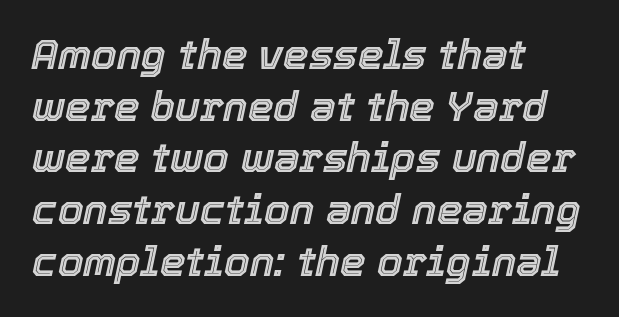
Honestly, there is no underline to notice here at all. Alignment: flush left. Each new line begins a customary step beneath the previous one. The passage shown leans; its letterforms are oblique.
